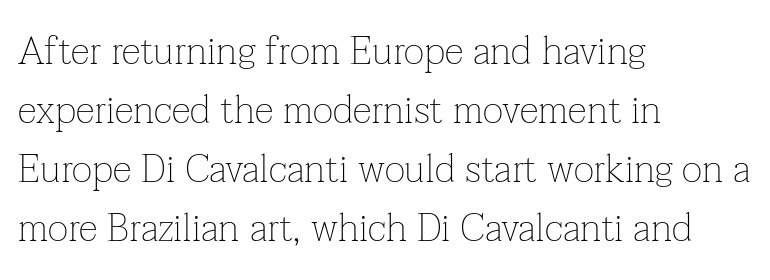
Q: Is the text bold? A: No.
Q: Is the text italic (slanted)? A: No, it is upright.
Q: Is the typeface a serif or a sans-serif typeface? A: Serif.
Q: Is the text underlined? A: No.
Q: How is the paragraph aligned? A: Left-aligned.
Q: Is the spacing between letters normal or unusually wide? A: Normal.
Q: Is the spacing between lines tight, normal or loose? A: Normal.
Q: Width (condensed, normal, or wide)? A: Normal.
Q: Stroke contrast? A: Low.
Q: x-height? A: Medium.
Q: Monospaced? A: No.
